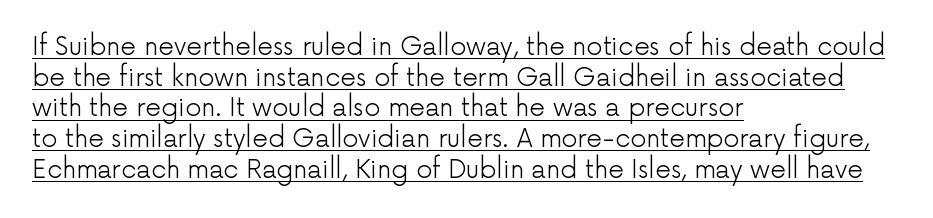
What stands out about the letter spacing? Nothing — it is the standard amount. This is roman type, the default non-slanted kind. These lines stack with their left ends in a neat column. Compared with undecorated copy, this sample adds a rule below the words. Ink coverage per letter is moderate at most.
